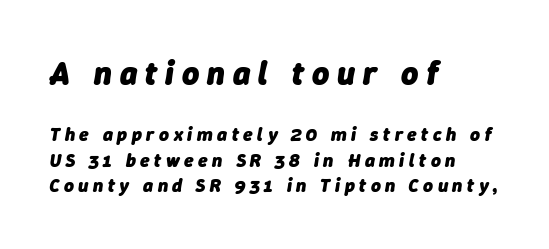
{"italic": "yes", "lean": "right", "slant_degrees": 9, "bold": "yes", "weight": "heavy", "width": "normal", "stroke_contrast": "low", "x_height": "medium", "monospaced": "no", "underline": "no", "align": "left", "line_spacing": "normal", "line_spacing_ratio": 1.35, "letter_spacing": "wide", "letter_spacing_em": 0.24, "larger_block": "first", "size_ratio": 1.74, "glyph_px": 33}
